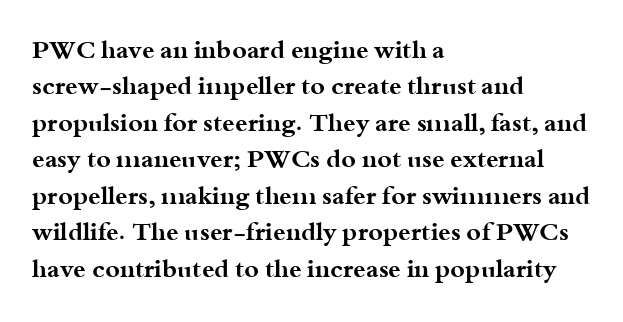
{"italic": "no", "bold": "yes", "underline": "no", "align": "left", "line_spacing": "normal", "line_spacing_ratio": 1.46, "letter_spacing": "normal", "letter_spacing_em": 0.0, "glyph_px": 25}
